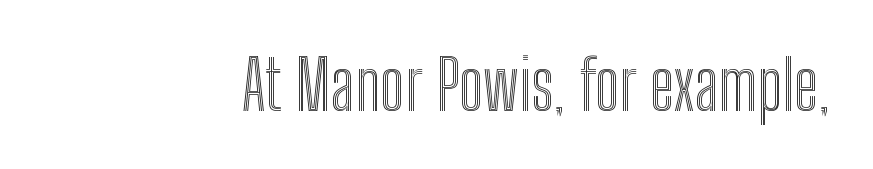
Q: Is the text italic (slanted)? A: No, it is upright.
Q: Is the text underlined? A: No.
Q: How is the paragraph aligned? A: Right-aligned.
Q: Is the spacing between letters normal or unusually wide? A: Normal.
Q: Width (condensed, normal, or wide)? A: Condensed.
Q: x-height? A: Medium.
Q: Monospaced? A: No.
